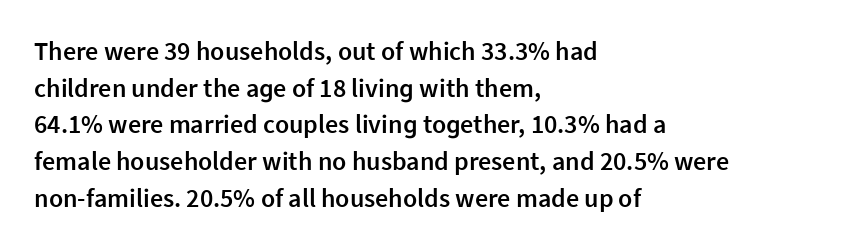
The image shows 26 px text type, upright; set left-aligned, normal line spacing (1.41x), normal letter spacing, not underlined.
